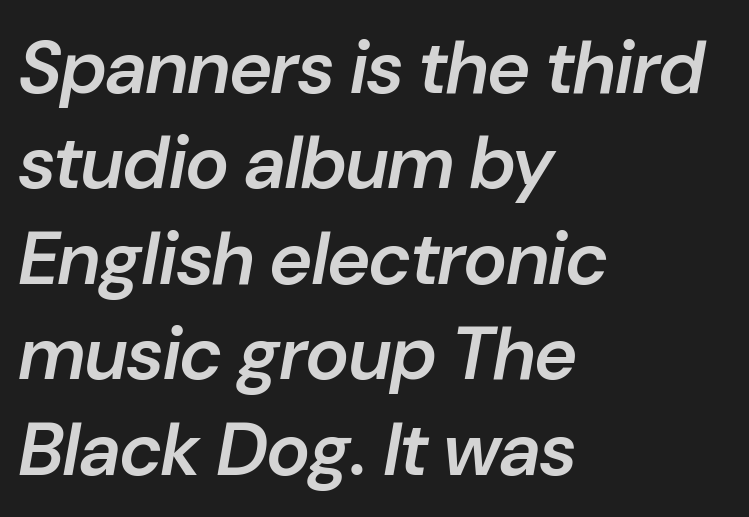
{"italic": "yes", "lean": "right", "slant_degrees": 10, "bold": "semi", "weight": "semibold", "width": "normal", "stroke_contrast": "low", "x_height": "medium", "monospaced": "no", "underline": "no", "align": "left", "line_spacing": "normal", "line_spacing_ratio": 1.29, "letter_spacing": "normal", "letter_spacing_em": 0.0, "glyph_px": 74}
